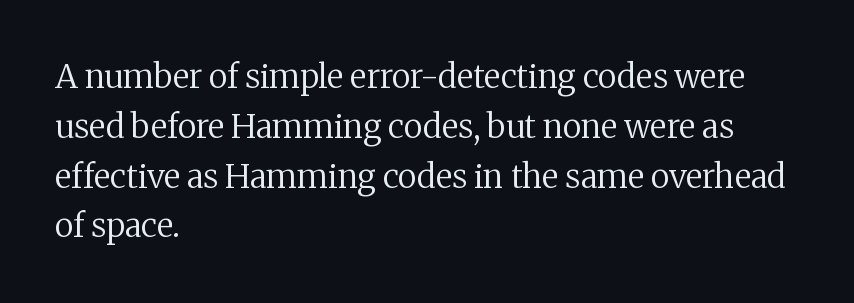
{"serif": "yes", "italic": "no", "bold": "no", "weight": "regular", "width": "normal", "stroke_contrast": "medium", "x_height": "medium", "monospaced": "no", "underline": "no", "align": "left", "line_spacing": "normal", "line_spacing_ratio": 1.51, "letter_spacing": "normal", "letter_spacing_em": 0.0, "glyph_px": 33}
